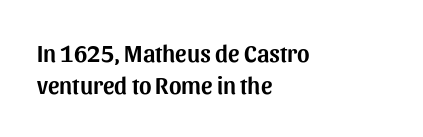
Q: Is the text italic (slanted)? A: No, it is upright.
Q: Is the text underlined? A: No.
Q: How is the paragraph aligned? A: Left-aligned.
Q: Is the spacing between letters normal or unusually wide? A: Normal.
Q: Is the spacing between lines tight, normal or loose? A: Normal.
